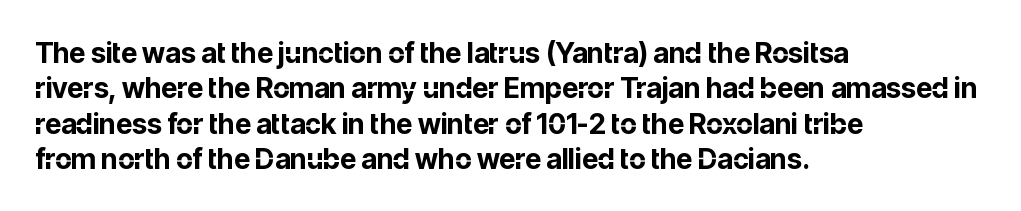
{"serif": "no", "italic": "no", "bold": "yes", "weight": "bold", "width": "normal", "stroke_contrast": "low", "x_height": "medium", "monospaced": "no", "underline": "no", "align": "left", "line_spacing": "normal", "line_spacing_ratio": 1.26, "letter_spacing": "normal", "letter_spacing_em": 0.0, "glyph_px": 28}
